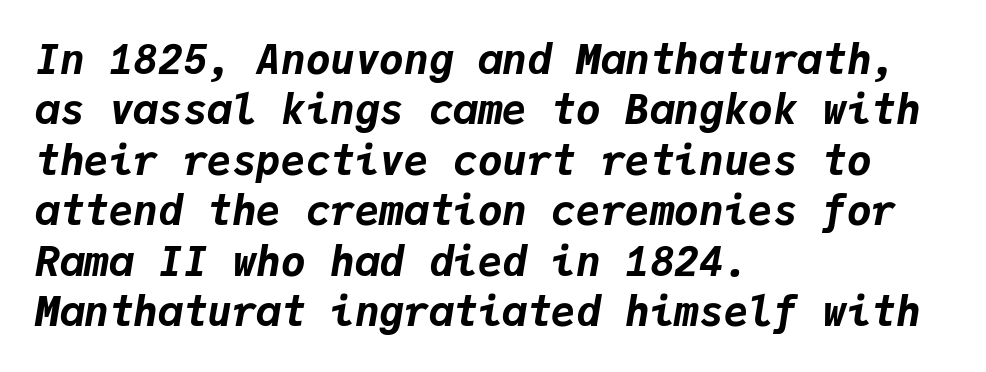
The image shows 41 px bold type, italic (leaning right), monospaced; set left-aligned, line spacing 1.23x, normal letter spacing, not underlined; low stroke contrast and a medium x-height.
